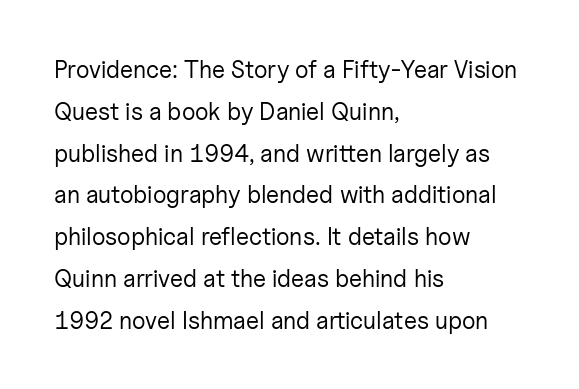
Q: Is the text bold? A: No.
Q: Is the text italic (slanted)? A: No, it is upright.
Q: Is the text underlined? A: No.
Q: How is the paragraph aligned? A: Left-aligned.
Q: Is the spacing between letters normal or unusually wide? A: Normal.
